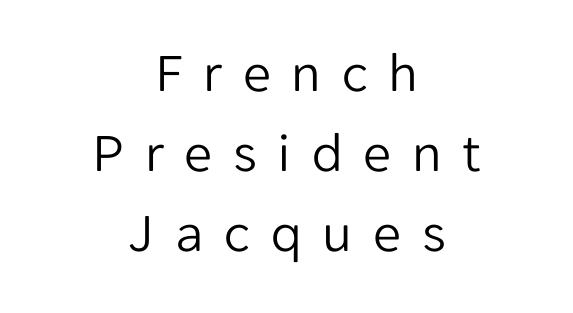
Q: Is the text bold? A: No.
Q: Is the text italic (slanted)? A: No, it is upright.
Q: Is the typeface a serif or a sans-serif typeface? A: Sans-serif.
Q: Is the text underlined? A: No.
Q: How is the paragraph aligned? A: Centered.
Q: Is the spacing between letters normal or unusually wide? A: Unusually wide.
Q: Is the spacing between lines tight, normal or loose? A: Normal.
Q: Width (condensed, normal, or wide)? A: Normal.
Q: Stroke contrast? A: Low.
Q: x-height? A: Medium.
Q: Monospaced? A: No.
